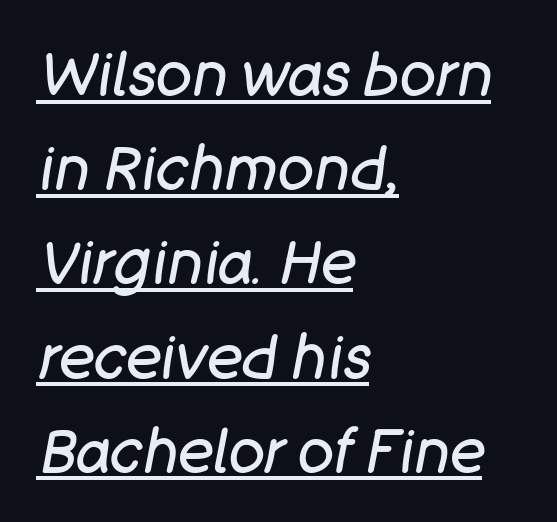
Caption: lettering with a line underneath. Compared with typical paragraphs, the rows here are spaced about the same. These lines are rendered in a variable-pitch font. Is this a heavy cut? Hardly; it is regular or lighter.
